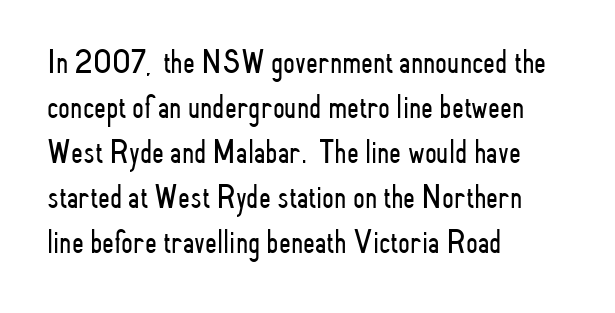
Q: Is the text bold? A: No.
Q: Is the text italic (slanted)? A: No, it is upright.
Q: Is the typeface a serif or a sans-serif typeface? A: Sans-serif.
Q: Is the text underlined? A: No.
Q: How is the paragraph aligned? A: Left-aligned.
Q: Is the spacing between letters normal or unusually wide? A: Normal.
Q: Is the spacing between lines tight, normal or loose? A: Normal.
Q: Width (condensed, normal, or wide)? A: Condensed.
Q: Stroke contrast? A: Low.
Q: x-height? A: Small.
Q: Monospaced? A: No.
